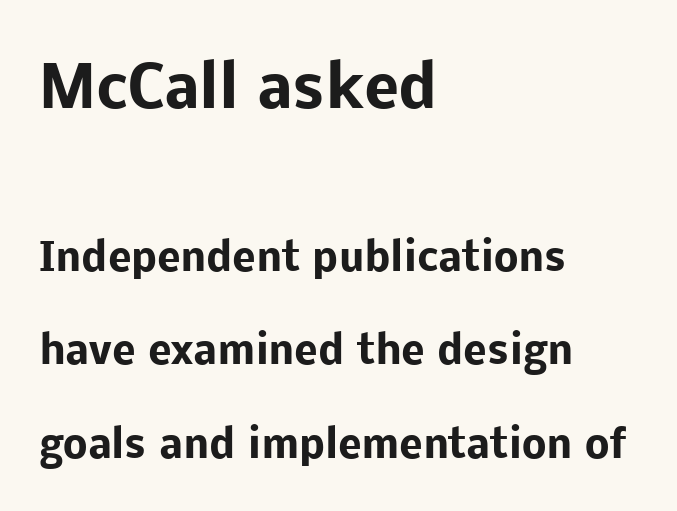
You could call the tracking neutral — neither tight nor loose. If you measured baseline to baseline, you'd find a long distance. Nope, not italic — everything's standing straight. Compared with an ordinary text face, these strokes are far heavier — a full bold. Is the block centered? No — it sits flush against the left margin. Descenders hang freely into open space.
